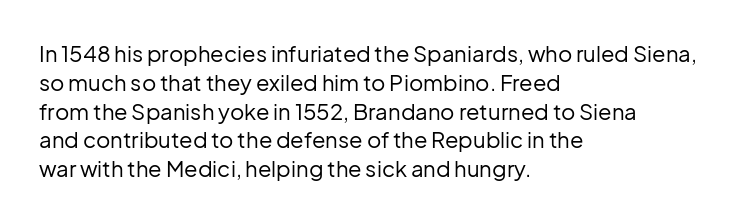
No extra ink here — the face is not bold. The ragged edge is on the right, which tells us the setting is flush left. Decoration check: the copy has no underline. Between one letter and the next there's only the usual sliver of space. No italicization has been applied; the sample stays upright. Successive baselines arrive at the customary interval.
